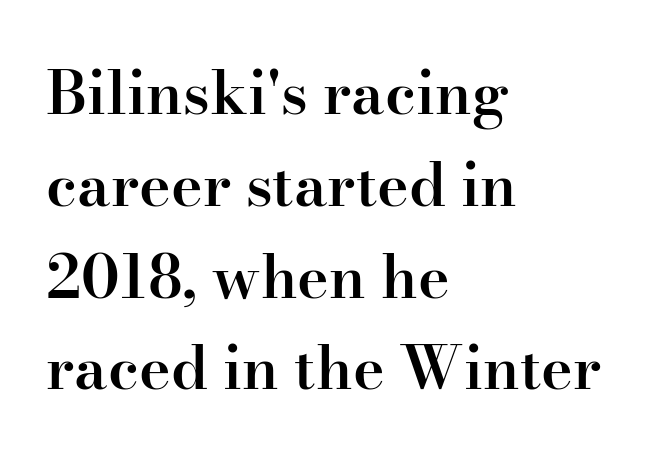
Q: Is the text bold? A: Semi-bold.
Q: Is the text italic (slanted)? A: No, it is upright.
Q: Is the typeface a serif or a sans-serif typeface? A: Serif.
Q: Is the text underlined? A: No.
Q: How is the paragraph aligned? A: Left-aligned.
Q: Is the spacing between letters normal or unusually wide? A: Normal.
Q: Is the spacing between lines tight, normal or loose? A: Normal.
Q: Width (condensed, normal, or wide)? A: Normal.
Q: Stroke contrast? A: High.
Q: x-height? A: Small.
Q: Monospaced? A: No.
